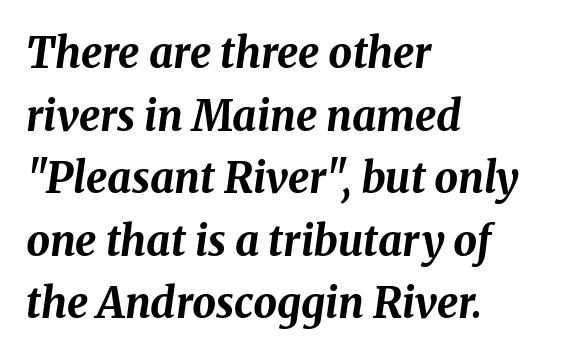
Q: Is the text bold? A: Yes.
Q: Is the text italic (slanted)? A: Yes, it leans right by about 8 degrees.
Q: Is the text underlined? A: No.
Q: How is the paragraph aligned? A: Left-aligned.
Q: Is the spacing between letters normal or unusually wide? A: Normal.
Q: Is the spacing between lines tight, normal or loose? A: Normal.
Q: Width (condensed, normal, or wide)? A: Normal.
Q: Stroke contrast? A: Medium.
Q: x-height? A: Medium.
Q: Monospaced? A: No.
